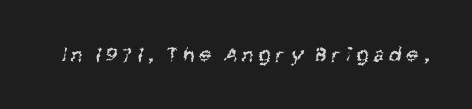
The horizontal fit of the characters is loose and conspicuously gappy. Glance below the letters and you will spot only blank space. Counters stay open thanks to moderate or lighter strokes.
